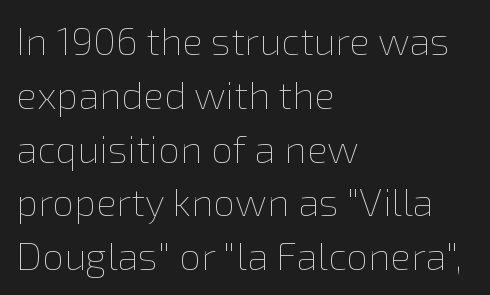
{"italic": "no", "bold": "no", "weight": "thin", "width": "normal", "stroke_contrast": "low", "x_height": "medium", "monospaced": "no", "underline": "no", "align": "left", "line_spacing": "normal", "line_spacing_ratio": 1.38, "letter_spacing": "normal", "letter_spacing_em": 0.0, "glyph_px": 39}
